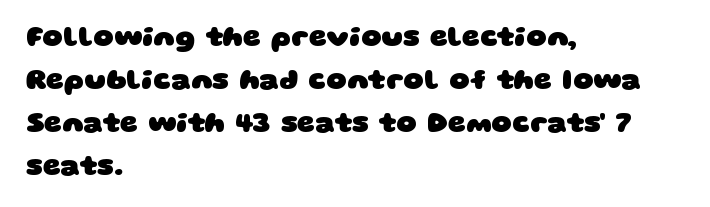
Compared with an ordinary text face, these strokes are far heavier — a full bold. Students, observe: this is what conventionally led text looks like. This rendering employs a face without finishing strokes, i.e., a sans-serif. Is the letter spacing exaggerated? No — it looks like the ordinary default.
